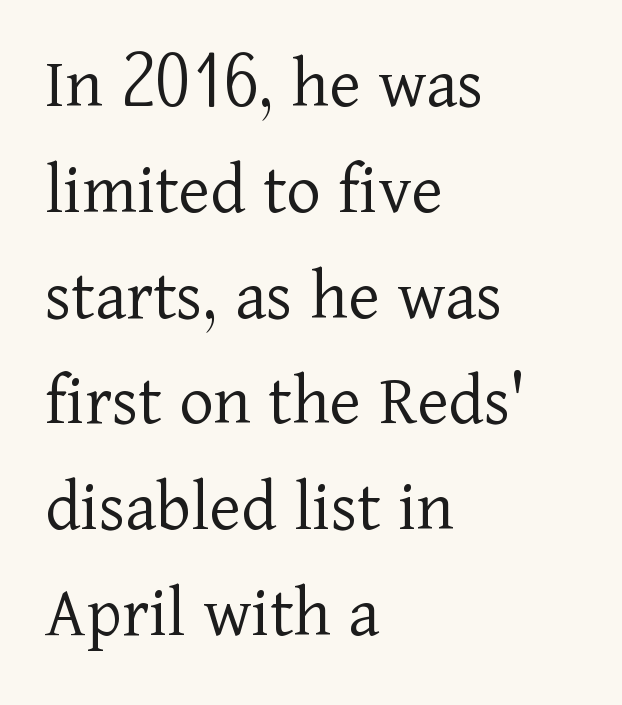
Upright lettering throughout. Quick note: underline off. These lines are rendered in a variable-pitch font. Between one letter and the next there's only the usual sliver of space. The passage is arranged the way most books set body copy — flush left. Stems and bowls with no extra thickness — not bold.
